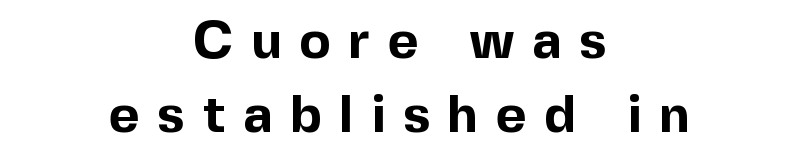
The lines in this sample share a center point and differ in where they start and stop. Descender tails drop into unmarked territory. The designer left line spacing at the default. Characters follow at a spacing far wider than the type designer built in. Varying glyph widths throughout — classic text-font behaviour.
